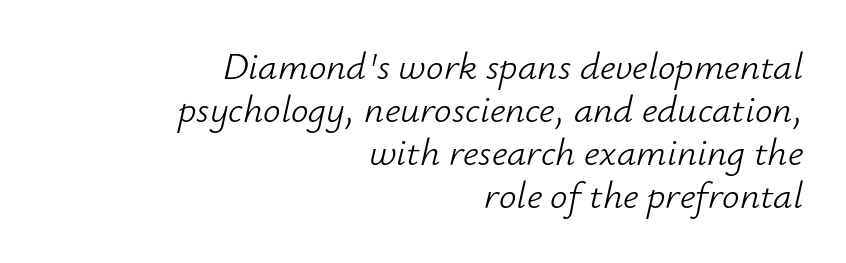
Q: Is the text bold? A: No.
Q: Is the text italic (slanted)? A: Yes, it leans right by about 12 degrees.
Q: Is the text underlined? A: No.
Q: How is the paragraph aligned? A: Right-aligned.
Q: Is the spacing between letters normal or unusually wide? A: Normal.
Q: Is the spacing between lines tight, normal or loose? A: Tight.
Q: Width (condensed, normal, or wide)? A: Normal.
Q: Stroke contrast? A: Low.
Q: x-height? A: Small.
Q: Monospaced? A: No.
